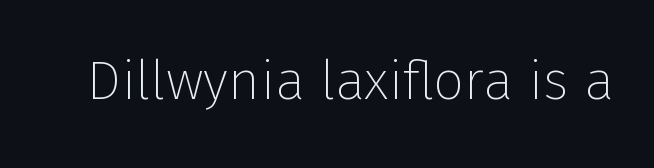
Q: Is the text bold? A: No.
Q: Is the text italic (slanted)? A: No, it is upright.
Q: Is the typeface a serif or a sans-serif typeface? A: Sans-serif.
Q: Is the text underlined? A: No.
Q: Is the spacing between letters normal or unusually wide? A: Normal.
Q: Width (condensed, normal, or wide)? A: Normal.
Q: Stroke contrast? A: Low.
Q: x-height? A: Medium.
Q: Monospaced? A: No.
